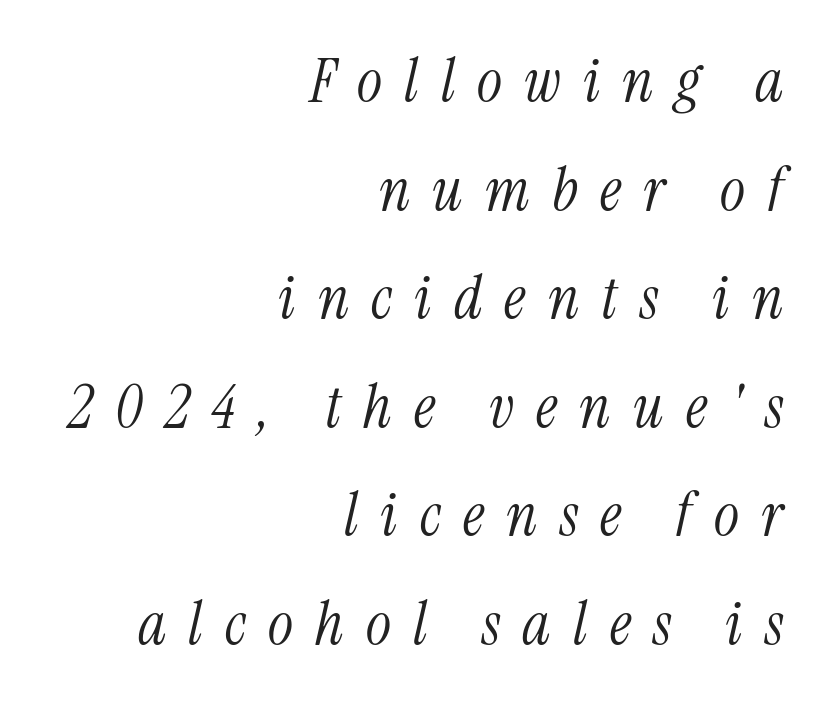
The image shows 60 px light, condensed serif type, italic (leaning right); set right-aligned, line spacing 1.81x, unusually wide letter spacing (+0.37 em), not underlined; medium stroke contrast and a medium x-height.
